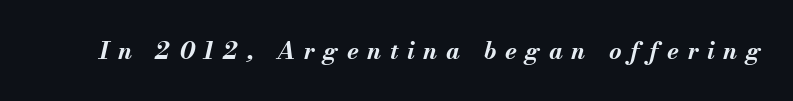
The passage shown is emphatically bold. No word sits above an underline. Every character sits at an angle, as italics do. A typesetter would call this heavily tracked-out type.
